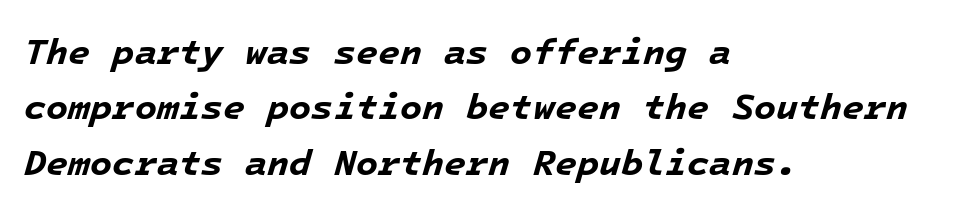
{"italic": "yes", "lean": "right", "slant_degrees": 16, "bold": "yes", "weight": "bold", "width": "normal", "stroke_contrast": "low", "x_height": "medium", "monospaced": "yes", "underline": "no", "align": "left", "line_spacing": "normal", "line_spacing_ratio": 1.54, "letter_spacing": "normal", "letter_spacing_em": 0.0, "glyph_px": 36}
